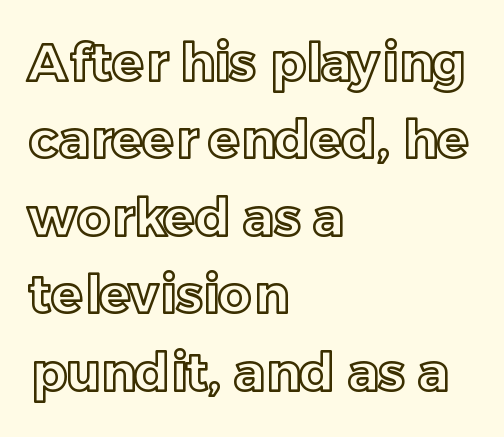
The image shows 52 px text type, upright; set left-aligned, normal line spacing (1.49x), normal letter spacing, not underlined; a medium x-height.
